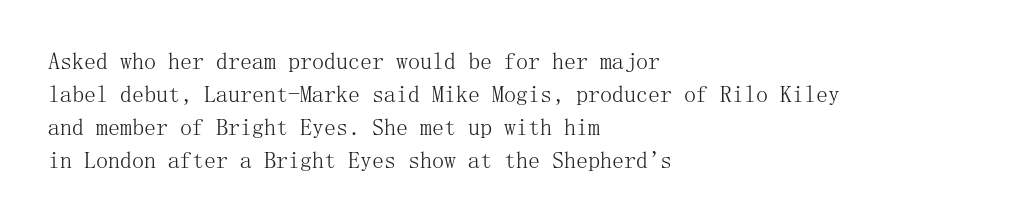
{"italic": "no", "bold": "no", "underline": "no", "align": "left", "line_spacing": "normal", "line_spacing_ratio": 1.38, "letter_spacing": "normal", "letter_spacing_em": 0.0, "glyph_px": 24}
